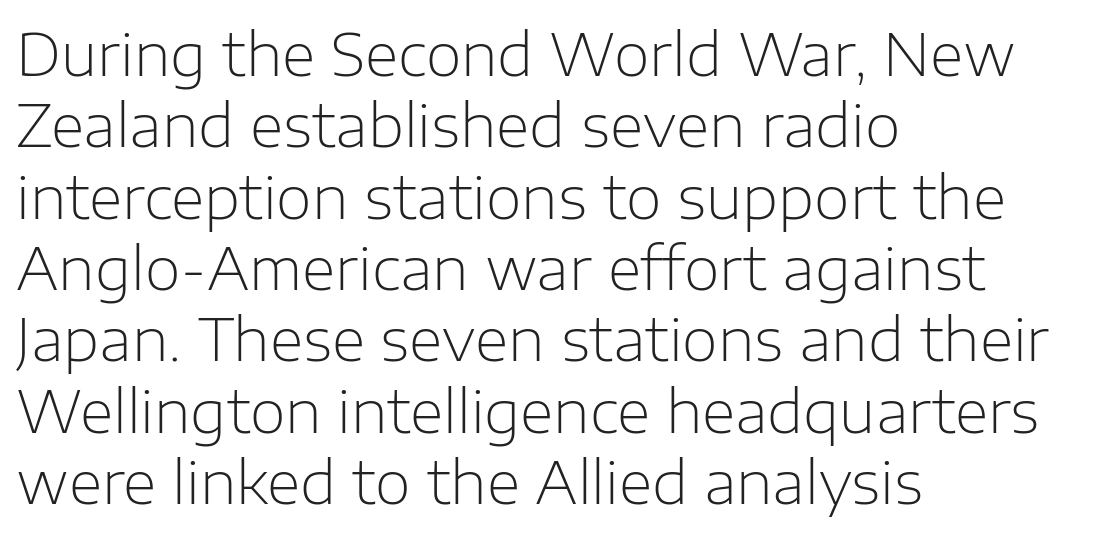
The image shows 58 px light sans-serif type, upright; set left-aligned, line spacing 1.23x, normal letter spacing, not underlined; low stroke contrast and a medium x-height.
